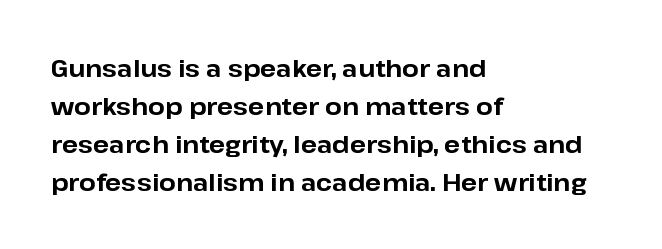
Q: Is the text bold? A: Yes.
Q: Is the text italic (slanted)? A: No, it is upright.
Q: Is the text underlined? A: No.
Q: How is the paragraph aligned? A: Left-aligned.
Q: Is the spacing between letters normal or unusually wide? A: Normal.
Q: Is the spacing between lines tight, normal or loose? A: Normal.
